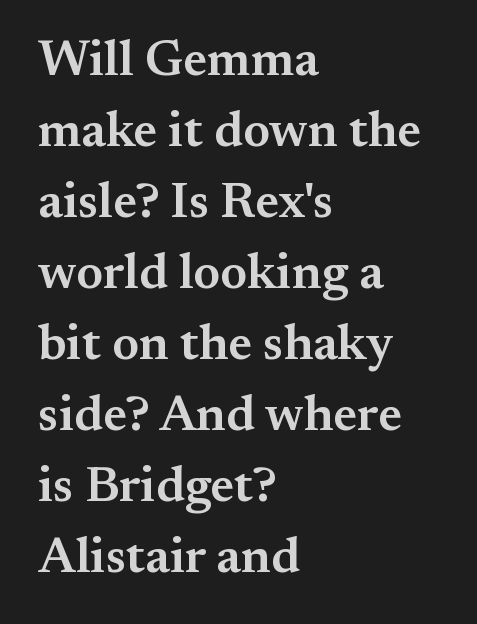
The image shows 50 px semibold serif type, upright; set left-aligned, normal line spacing (1.42x), normal letter spacing, not underlined; medium stroke contrast and a small x-height.
